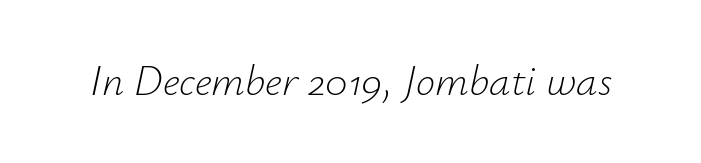
The space directly below the letters is spotless. You can tell it's italic because the verticals aren't actually vertical. Each letter keeps its own natural width here, so spacing adapts to shape. Honestly, the letter spacing is just normal — you wouldn't notice it.
